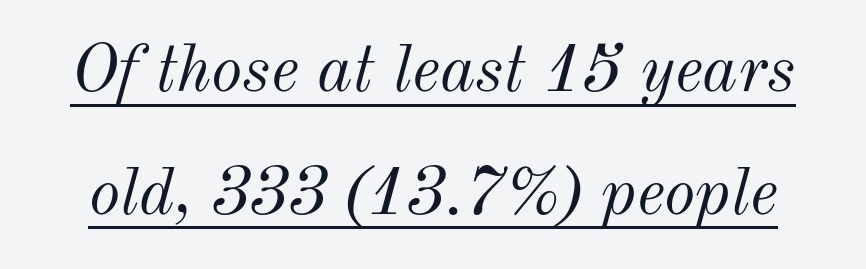
The image shows 67 px light type, italic (leaning right); set line spacing 1.83x, normal letter spacing, underlined; medium stroke contrast and a small x-height.
